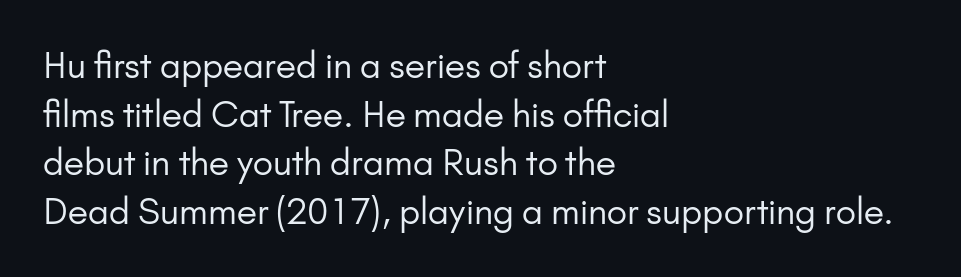
Check where the strokes stop: nothing finishes them off — pure sans. Casual observation: everything's shoved over to the left. The strip under each line holds only bare page. Honestly, the row spacing looks completely unremarkable. Proportional: the letters do not fall into vertical columns.
